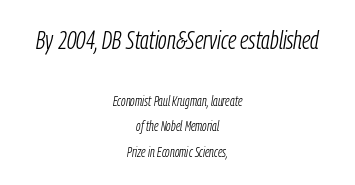
Q: Is the text bold? A: No.
Q: Is the text italic (slanted)? A: Yes, it leans right by about 9 degrees.
Q: Is the text underlined? A: No.
Q: How is the paragraph aligned? A: Centered.
Q: Is the spacing between letters normal or unusually wide? A: Normal.
Q: Which block of text is set in a larger size, the first (top) or the second (bottom)? A: The first (top) one.
